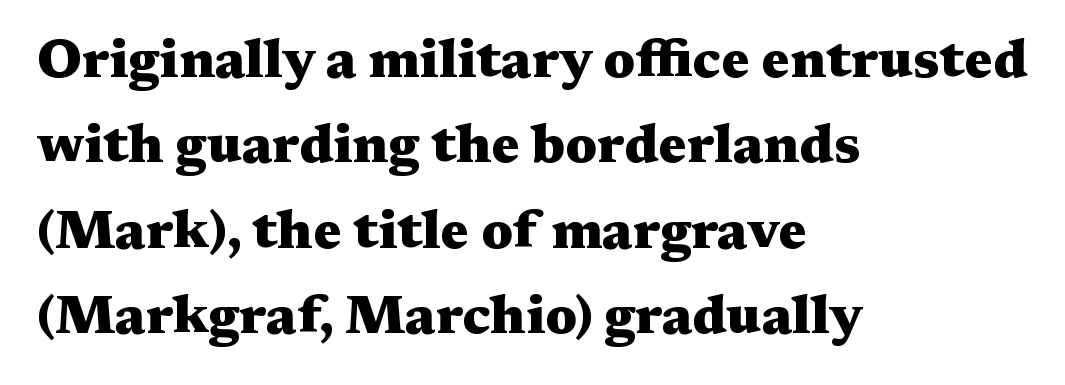
Plenty of ink on the page — the face is bold. Anything drawn beneath the words? Only blank space. Layout note: lines flush left. The rendering shows small feet on the letterforms — a serif design.
